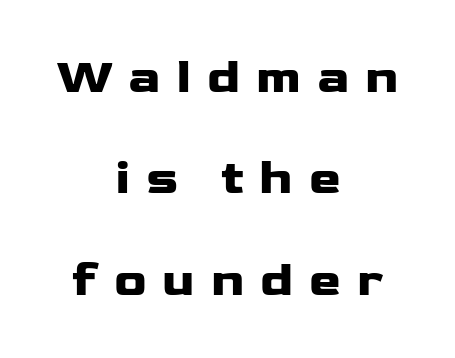
Q: Is the text bold? A: Yes.
Q: Is the text italic (slanted)? A: No, it is upright.
Q: Is the typeface a serif or a sans-serif typeface? A: Sans-serif.
Q: Is the text underlined? A: No.
Q: How is the paragraph aligned? A: Centered.
Q: Is the spacing between letters normal or unusually wide? A: Unusually wide.
Q: Is the spacing between lines tight, normal or loose? A: Loose.
Q: Width (condensed, normal, or wide)? A: Wide.
Q: Stroke contrast? A: Low.
Q: x-height? A: Medium.
Q: Monospaced? A: No.
